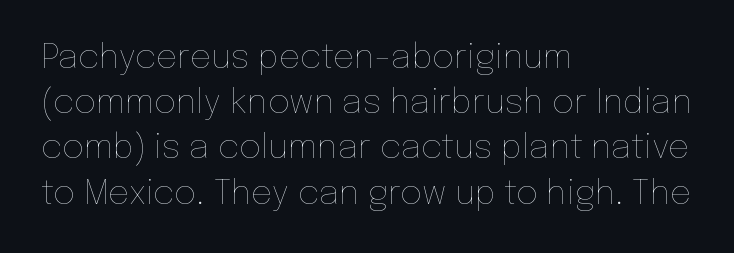
{"italic": "no", "bold": "no", "weight": "thin", "width": "normal", "stroke_contrast": "low", "x_height": "medium", "monospaced": "no", "underline": "no", "align": "left", "line_spacing": "normal", "line_spacing_ratio": 1.33, "letter_spacing": "normal", "letter_spacing_em": 0.0, "glyph_px": 34}
